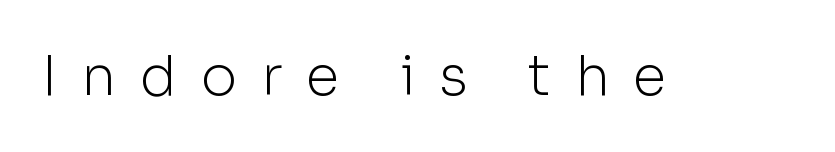
Q: Is the text bold? A: No.
Q: Is the text italic (slanted)? A: No, it is upright.
Q: Is the typeface a serif or a sans-serif typeface? A: Sans-serif.
Q: Is the text underlined? A: No.
Q: Is the spacing between letters normal or unusually wide? A: Unusually wide.
Q: Width (condensed, normal, or wide)? A: Normal.
Q: Stroke contrast? A: Low.
Q: x-height? A: Medium.
Q: Monospaced? A: No.
